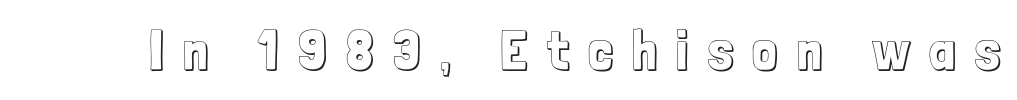
The image shows 55 px condensed type, upright; set unusually wide letter spacing (+0.36 em), not underlined; a medium x-height.
